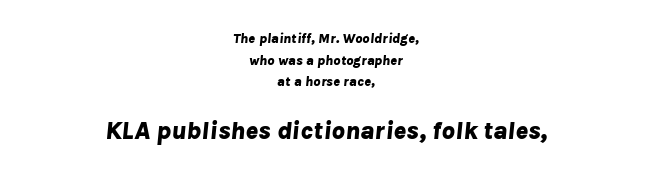
What stands out about the letter spacing? Nothing — it is the standard amount. Leftover space on each line is divided equally before and after the words. Anything drawn beneath the words? Only blank space. These two chunks differ in scale, with the bottom chunk taking the larger measure. The lines sit at an ordinary, default distance from one another. Emphasis-style slanted type is in use.
